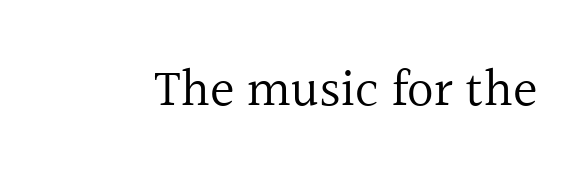
Q: Is the text bold? A: No.
Q: Is the text italic (slanted)? A: No, it is upright.
Q: Is the typeface a serif or a sans-serif typeface? A: Serif.
Q: Is the text underlined? A: No.
Q: Is the spacing between letters normal or unusually wide? A: Normal.
Q: Width (condensed, normal, or wide)? A: Normal.
Q: x-height? A: Medium.
Q: Monospaced? A: No.
